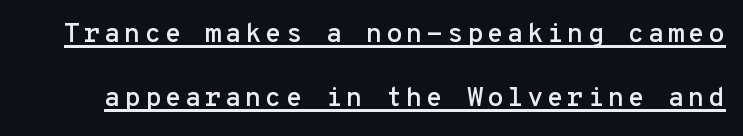
Students, observe: this is what heavily led, spacious text looks like. Quick note: underline on. If you drew a line through each stem, it would be perfectly vertical.
